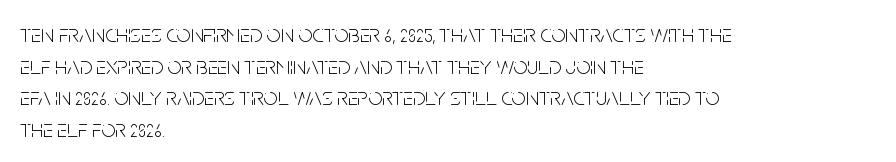
The image shows 25 px text type, upright; set left-aligned, normal line spacing (1.27x), normal letter spacing, not underlined.
